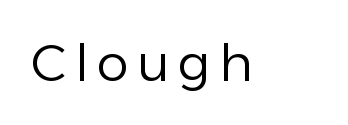
The image shows 51 px regular-weight sans-serif type, upright; set not underlined; low stroke contrast and a medium x-height.
